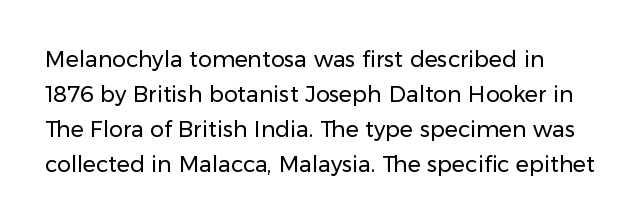
Q: Is the text bold? A: No.
Q: Is the text italic (slanted)? A: No, it is upright.
Q: Is the text underlined? A: No.
Q: Is the spacing between letters normal or unusually wide? A: Normal.
Q: Is the spacing between lines tight, normal or loose? A: Normal.
